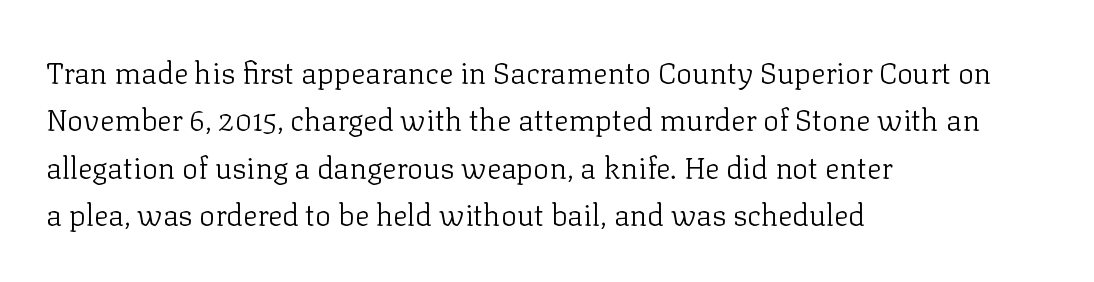
The image shows 30 px light serif type, upright; set left-aligned, normal line spacing (1.58x), normal letter spacing, not underlined; low stroke contrast and a medium x-height.
